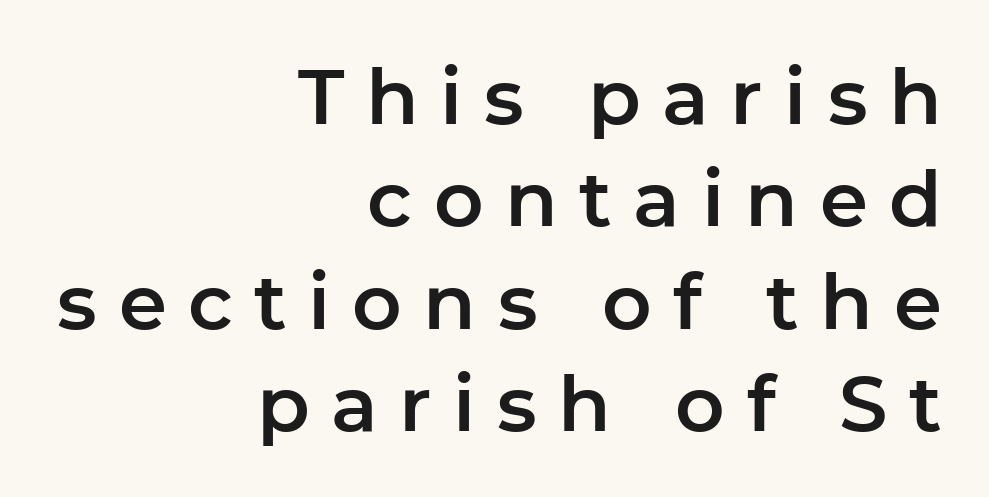
Q: Is the text italic (slanted)? A: No, it is upright.
Q: Is the typeface a serif or a sans-serif typeface? A: Sans-serif.
Q: Is the text underlined? A: No.
Q: How is the paragraph aligned? A: Right-aligned.
Q: Is the spacing between letters normal or unusually wide? A: Unusually wide.
Q: Is the spacing between lines tight, normal or loose? A: Normal.
Q: Width (condensed, normal, or wide)? A: Normal.
Q: Stroke contrast? A: Low.
Q: x-height? A: Medium.
Q: Monospaced? A: No.
